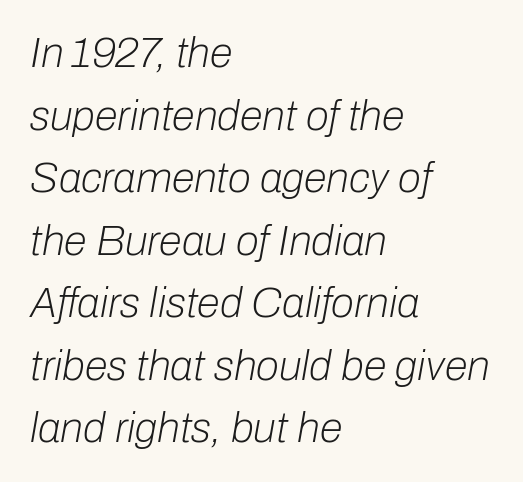
Q: Is the text bold? A: No.
Q: Is the text italic (slanted)? A: Yes, it leans right by about 10 degrees.
Q: Is the text underlined? A: No.
Q: How is the paragraph aligned? A: Left-aligned.
Q: Is the spacing between letters normal or unusually wide? A: Normal.
Q: Is the spacing between lines tight, normal or loose? A: Normal.
Q: Width (condensed, normal, or wide)? A: Normal.
Q: Stroke contrast? A: Low.
Q: x-height? A: Medium.
Q: Monospaced? A: No.
